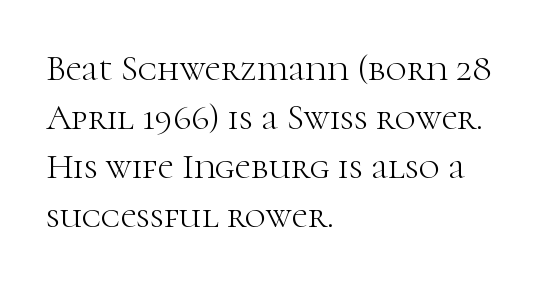
Does the copy run flush right? No — it runs flush left. Unlike italic type, these characters show no tilt at all. Underlining? Definitely not there. Whoever set this chose a conventional vertical rhythm.
